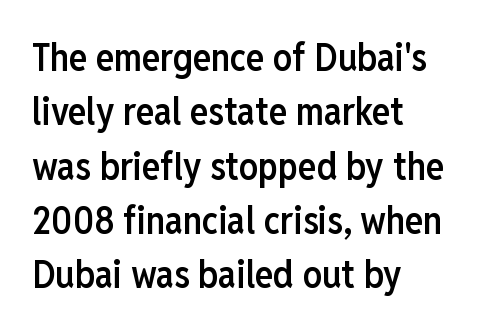
Q: Is the text bold? A: Semi-bold.
Q: Is the text italic (slanted)? A: No, it is upright.
Q: Is the typeface a serif or a sans-serif typeface? A: Sans-serif.
Q: Is the text underlined? A: No.
Q: How is the paragraph aligned? A: Left-aligned.
Q: Is the spacing between letters normal or unusually wide? A: Normal.
Q: Is the spacing between lines tight, normal or loose? A: Normal.
Q: Width (condensed, normal, or wide)? A: Condensed.
Q: Stroke contrast? A: Low.
Q: x-height? A: Medium.
Q: Monospaced? A: No.
